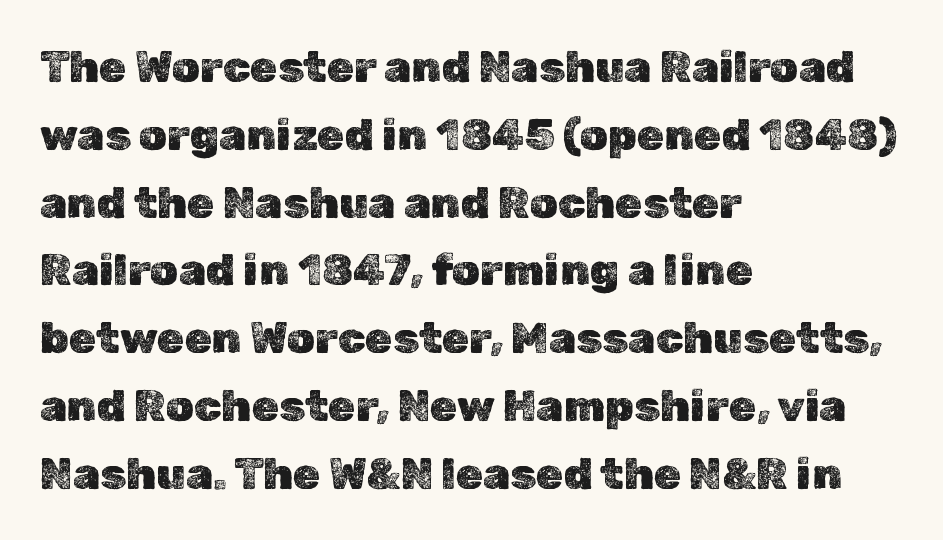
The image shows 44 px text type, upright; set left-aligned, normal line spacing (1.54x), normal letter spacing, not underlined; a medium x-height.
